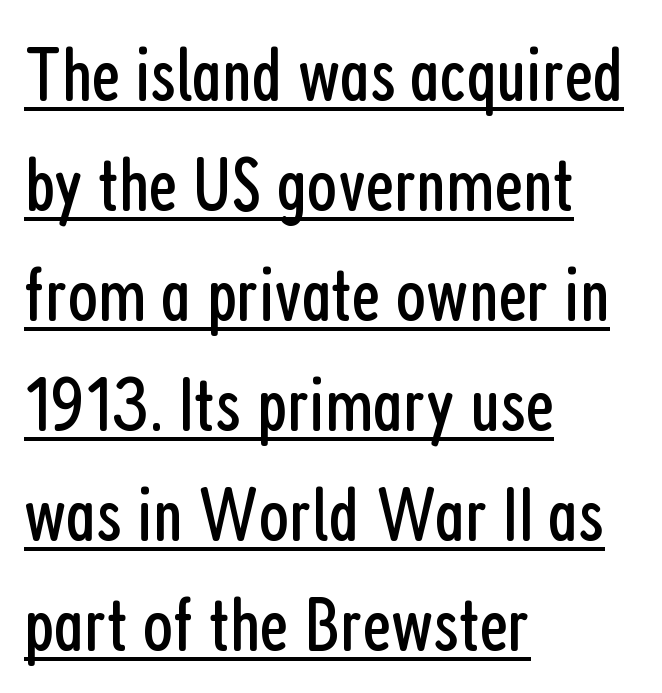
Q: Is the text bold? A: No.
Q: Is the text italic (slanted)? A: No, it is upright.
Q: Is the typeface a serif or a sans-serif typeface? A: Sans-serif.
Q: Is the text underlined? A: Yes.
Q: How is the paragraph aligned? A: Left-aligned.
Q: Is the spacing between letters normal or unusually wide? A: Normal.
Q: Is the spacing between lines tight, normal or loose? A: Normal.
Q: Width (condensed, normal, or wide)? A: Condensed.
Q: Stroke contrast? A: Low.
Q: x-height? A: Medium.
Q: Monospaced? A: No.
